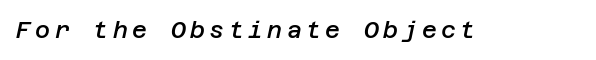
{"italic": "yes", "lean": "right", "slant_degrees": 12, "bold": "semi", "underline": "no", "glyph_px": 23}
